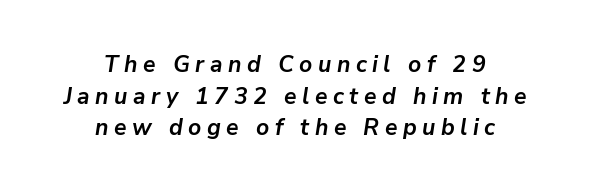
The image shows 23 px bold type, italic (leaning right); set centered, normal line spacing (1.37x), unusually wide letter spacing (+0.24 em), not underlined.
